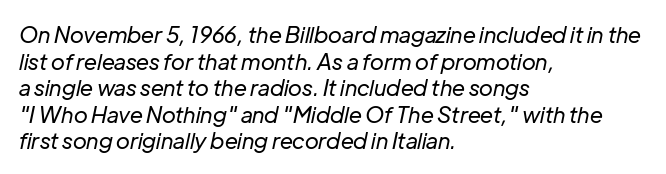
No extra tracking has been applied to these lines. A quiet, ordinary-to-light weight characterises the typeface. Bare-footed words on every line. Leftover space on each line is placed entirely after the last word. If you drew a line through each stem, it would be angled.
